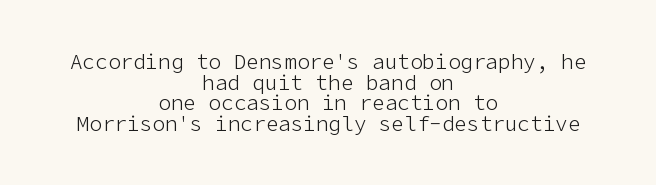
{"italic": "no", "bold": "no", "underline": "no", "align": "center", "line_spacing": "tight", "line_spacing_ratio": 0.98, "letter_spacing": "normal", "letter_spacing_em": 0.0, "glyph_px": 21}
